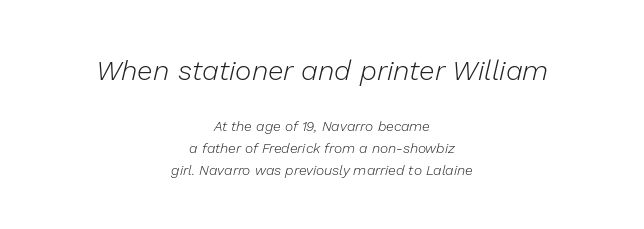
{"italic": "yes", "lean": "right", "slant_degrees": 13, "bold": "no", "weight": "light", "width": "normal", "stroke_contrast": "low", "x_height": "medium", "monospaced": "no", "underline": "no", "align": "center", "line_spacing": "normal", "line_spacing_ratio": 1.57, "letter_spacing": "normal", "letter_spacing_em": 0.0, "larger_block": "first", "size_ratio": 2.0, "glyph_px": 28}
